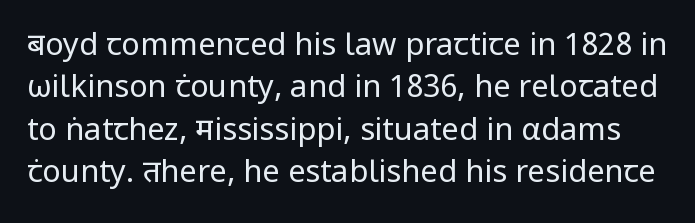
{"serif": "no", "italic": "no", "bold": "no", "weight": "regular", "width": "normal", "stroke_contrast": "low", "x_height": "medium", "monospaced": "no", "underline": "no", "line_spacing": "normal", "line_spacing_ratio": 1.37, "letter_spacing": "normal", "letter_spacing_em": 0.0, "glyph_px": 31}
